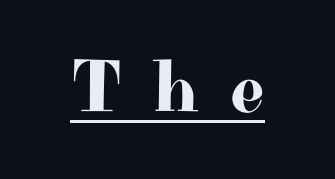
{"serif": "yes", "italic": "no", "width": "wide", "stroke_contrast": "high", "x_height": "small", "monospaced": "no", "underline": "yes", "letter_spacing": "wide", "letter_spacing_em": 0.41, "glyph_px": 75}
